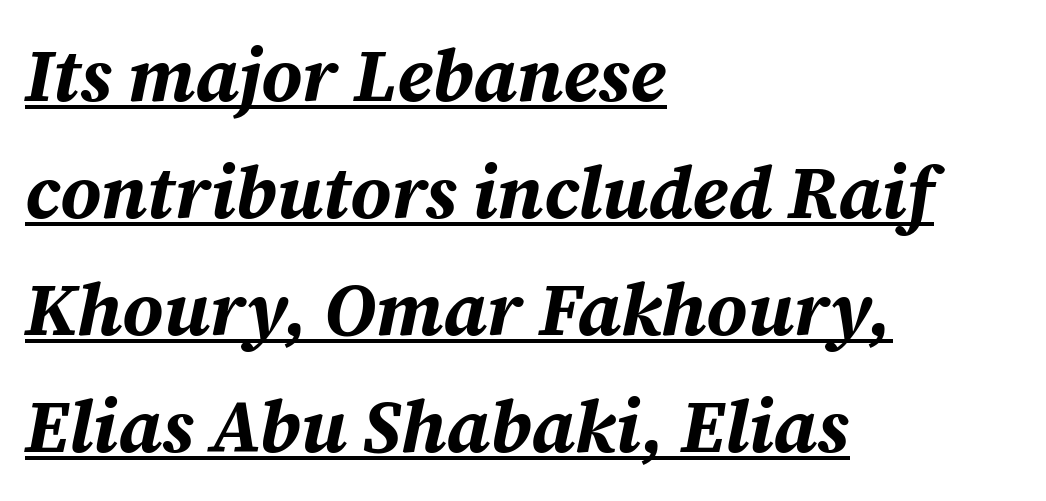
{"italic": "yes", "lean": "right", "slant_degrees": 12, "bold": "yes", "weight": "bold", "width": "normal", "stroke_contrast": "medium", "x_height": "medium", "monospaced": "no", "underline": "yes", "align": "left", "line_spacing": "normal", "line_spacing_ratio": 1.58, "letter_spacing": "normal", "letter_spacing_em": 0.0, "glyph_px": 74}
